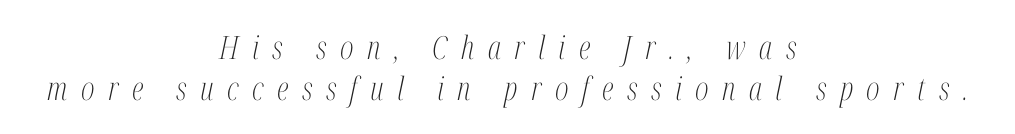
{"serif": "yes", "italic": "yes", "lean": "right", "slant_degrees": 12, "bold": "no", "weight": "light", "width": "condensed", "stroke_contrast": "medium", "x_height": "medium", "monospaced": "no", "underline": "no", "align": "center", "line_spacing": "normal", "line_spacing_ratio": 1.27, "letter_spacing": "wide", "letter_spacing_em": 0.42, "glyph_px": 32}
